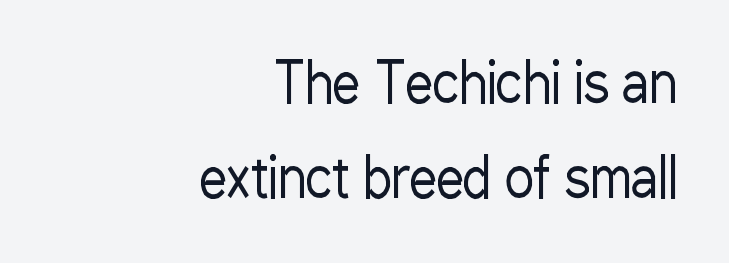
Q: Is the text bold? A: No.
Q: Is the text italic (slanted)? A: No, it is upright.
Q: Is the typeface a serif or a sans-serif typeface? A: Sans-serif.
Q: Is the text underlined? A: No.
Q: How is the paragraph aligned? A: Right-aligned.
Q: Is the spacing between letters normal or unusually wide? A: Normal.
Q: Width (condensed, normal, or wide)? A: Condensed.
Q: Stroke contrast? A: Low.
Q: x-height? A: Medium.
Q: Monospaced? A: No.
